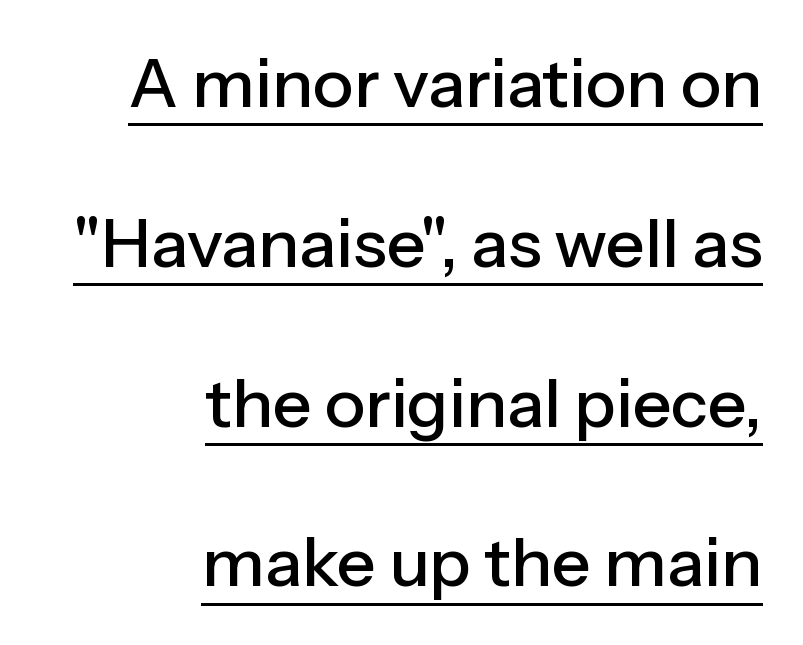
Q: Is the text italic (slanted)? A: No, it is upright.
Q: Is the typeface a serif or a sans-serif typeface? A: Sans-serif.
Q: Is the text underlined? A: Yes.
Q: How is the paragraph aligned? A: Right-aligned.
Q: Is the spacing between letters normal or unusually wide? A: Normal.
Q: Is the spacing between lines tight, normal or loose? A: Loose.
Q: Width (condensed, normal, or wide)? A: Normal.
Q: Stroke contrast? A: Low.
Q: x-height? A: Medium.
Q: Monospaced? A: No.
